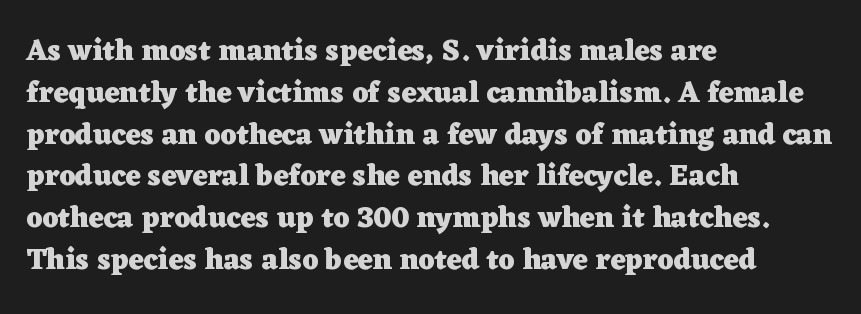
The image shows 29 px heavy, wide serif type, upright; set left-aligned, normal line spacing (1.44x), normal letter spacing, not underlined; low stroke contrast and a medium x-height.
